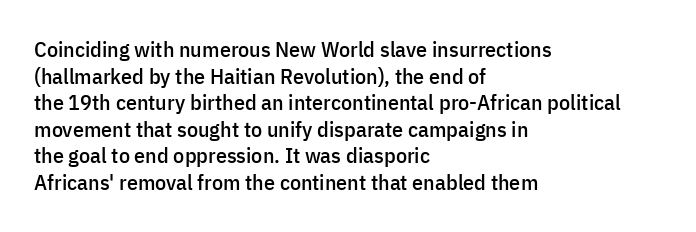
A student would call this left alignment; a typographer would say flush left, rag right. Nobody touched the tracking dial on this one. Tall strokes in this sample are plumb rather than angled. Descenders are the only things crossing below the line.
